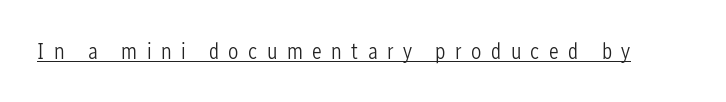
{"italic": "no", "bold": "no", "underline": "yes", "letter_spacing": "wide", "letter_spacing_em": 0.41, "glyph_px": 23}
